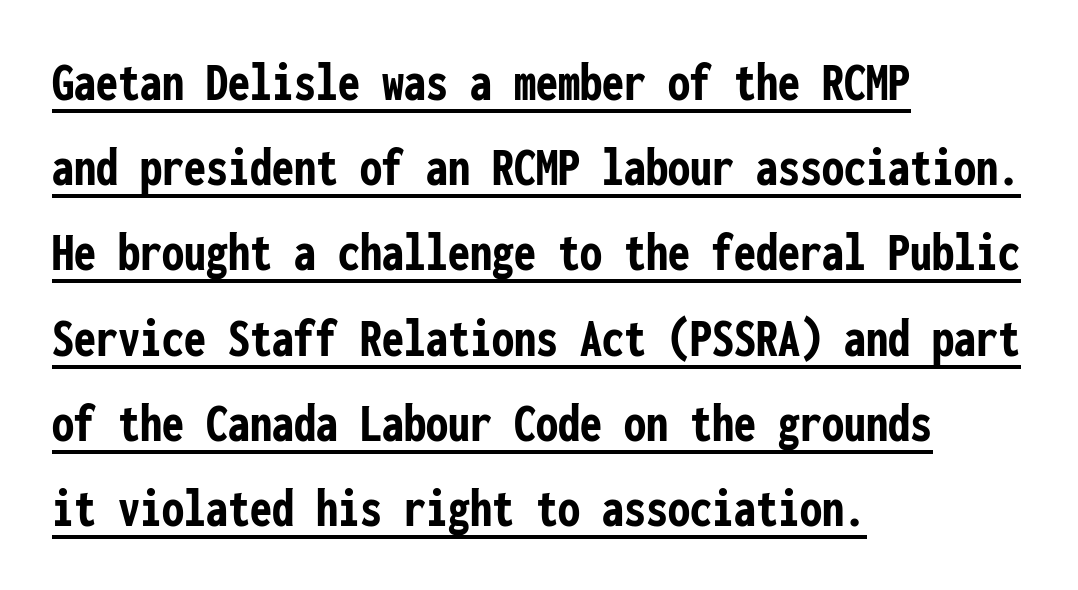
Q: Is the text bold? A: Yes.
Q: Is the text italic (slanted)? A: No, it is upright.
Q: Is the typeface a serif or a sans-serif typeface? A: Sans-serif.
Q: Is the text underlined? A: Yes.
Q: How is the paragraph aligned? A: Left-aligned.
Q: Is the spacing between letters normal or unusually wide? A: Normal.
Q: Is the spacing between lines tight, normal or loose? A: Normal.
Q: Width (condensed, normal, or wide)? A: Condensed.
Q: Stroke contrast? A: Low.
Q: x-height? A: Medium.
Q: Monospaced? A: Yes.
